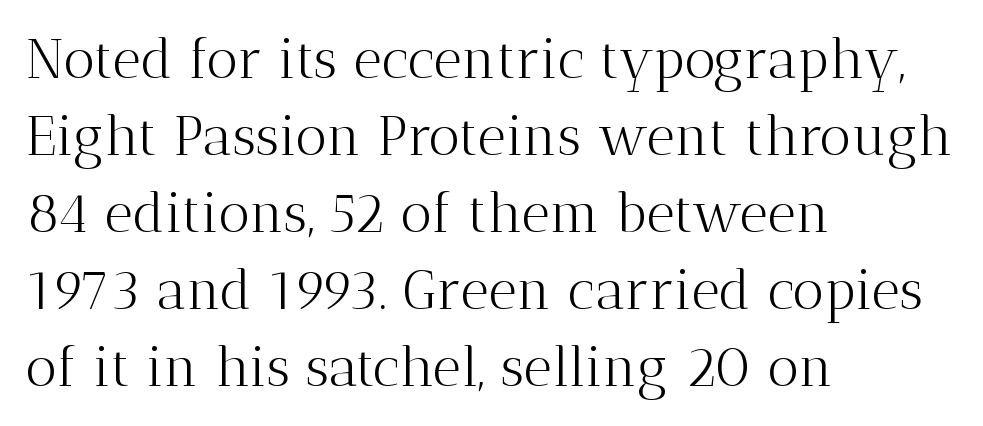
Q: Is the text bold? A: No.
Q: Is the text italic (slanted)? A: No, it is upright.
Q: Is the typeface a serif or a sans-serif typeface? A: Serif.
Q: Is the text underlined? A: No.
Q: How is the paragraph aligned? A: Left-aligned.
Q: Is the spacing between letters normal or unusually wide? A: Normal.
Q: Is the spacing between lines tight, normal or loose? A: Normal.
Q: Width (condensed, normal, or wide)? A: Normal.
Q: Stroke contrast? A: Medium.
Q: x-height? A: Medium.
Q: Monospaced? A: No.
